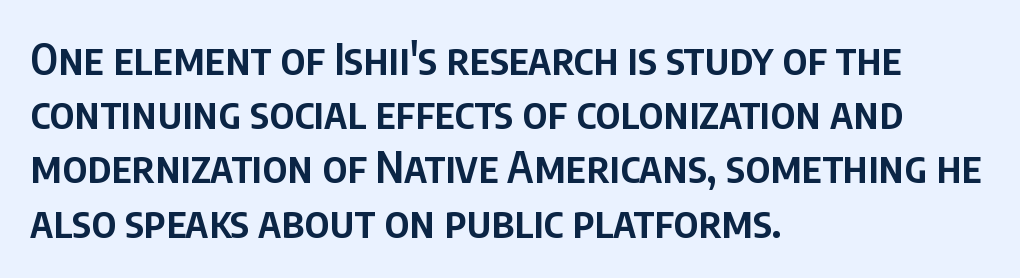
{"serif": "no", "italic": "no", "bold": "semi", "weight": "semibold", "width": "condensed", "stroke_contrast": "low", "x_height": "large", "monospaced": "no", "underline": "no", "align": "left", "line_spacing": "normal", "line_spacing_ratio": 1.26, "letter_spacing": "normal", "letter_spacing_em": 0.0, "glyph_px": 43}
